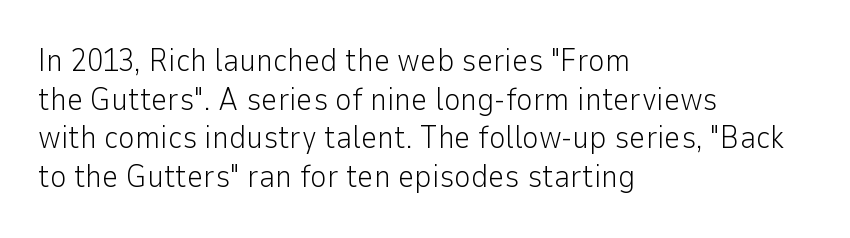
Each letter keeps its own natural width here, so spacing adapts to shape. Nobody touched the tracking dial on this one. Quick note: underline off. The lines in this sample share a left origin and differ only in where they stop. Posture: vertical. Note: no serifs on the glyphs.
